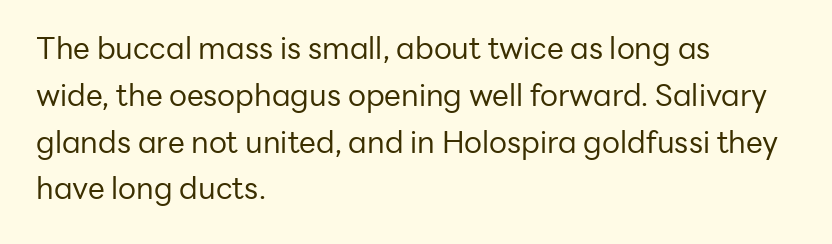
These lines are composed in type without serifs. Where is the straight margin? On the left. One glance says typical: line gaps are just what's usual. This is not heavy type; no bold has been used. Students, note that the glyphs here touch the page at normal intervals. The space beneath each line is pristine and unruled.
